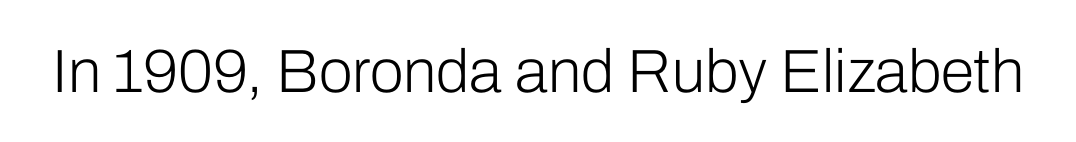
{"serif": "no", "italic": "no", "bold": "no", "weight": "light", "width": "normal", "stroke_contrast": "low", "x_height": "medium", "monospaced": "no", "underline": "no", "letter_spacing": "normal", "letter_spacing_em": 0.0, "glyph_px": 61}
